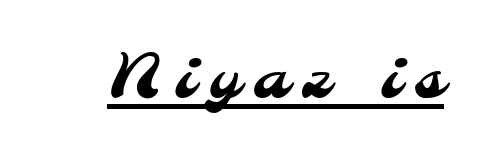
The image shows 60 px sans-serif type; set unusually wide letter spacing (+0.24 em), underlined; medium stroke contrast and a small x-height.
